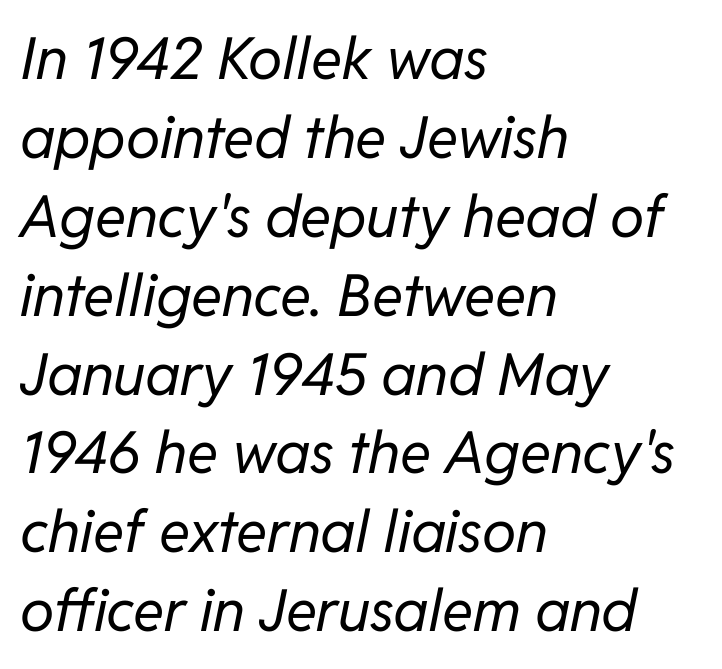
{"italic": "yes", "lean": "right", "slant_degrees": 11, "bold": "no", "weight": "regular", "width": "normal", "stroke_contrast": "low", "x_height": "medium", "monospaced": "no", "underline": "no", "align": "left", "line_spacing": "normal", "line_spacing_ratio": 1.36, "letter_spacing": "normal", "letter_spacing_em": 0.0, "glyph_px": 58}
